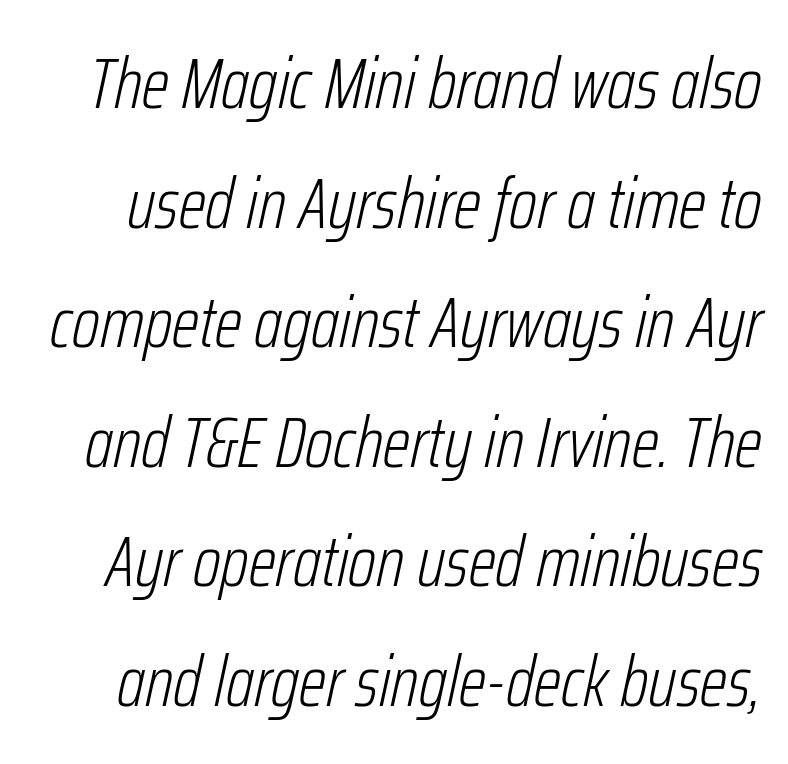
{"italic": "yes", "lean": "right", "slant_degrees": 12, "bold": "no", "weight": "light", "width": "condensed", "stroke_contrast": "low", "x_height": "medium", "monospaced": "no", "underline": "no", "line_spacing": "normal", "line_spacing_ratio": 1.66, "letter_spacing": "normal", "letter_spacing_em": 0.0, "glyph_px": 72}
